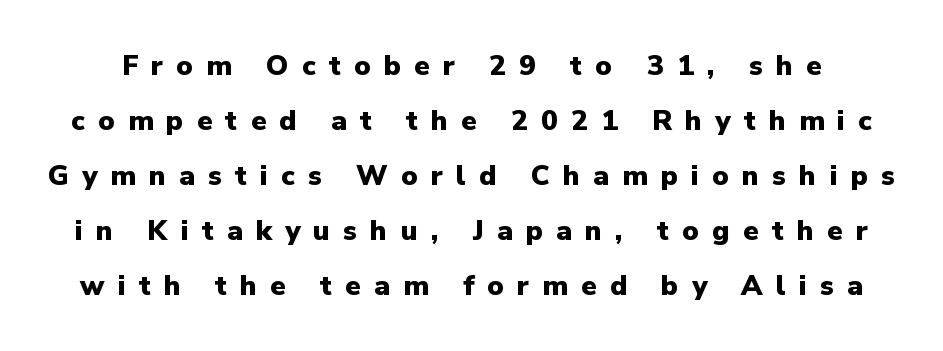
The image shows 28 px heavy sans-serif type, upright; set loose line spacing (1.96x), unusually wide letter spacing (+0.47 em), not underlined; low stroke contrast and a medium x-height.
